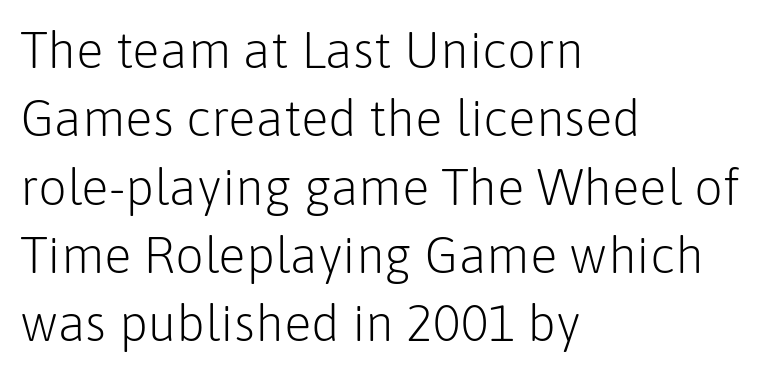
{"serif": "no", "italic": "no", "bold": "no", "weight": "light", "width": "normal", "stroke_contrast": "low", "x_height": "medium", "monospaced": "no", "underline": "no", "align": "left", "line_spacing": "normal", "line_spacing_ratio": 1.34, "letter_spacing": "normal", "letter_spacing_em": 0.0, "glyph_px": 51}
